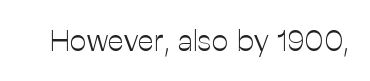
Q: Is the text bold? A: No.
Q: Is the text italic (slanted)? A: No, it is upright.
Q: Is the typeface a serif or a sans-serif typeface? A: Sans-serif.
Q: Is the text underlined? A: No.
Q: Is the spacing between letters normal or unusually wide? A: Normal.
Q: Width (condensed, normal, or wide)? A: Normal.
Q: Stroke contrast? A: Low.
Q: x-height? A: Medium.
Q: Monospaced? A: No.
